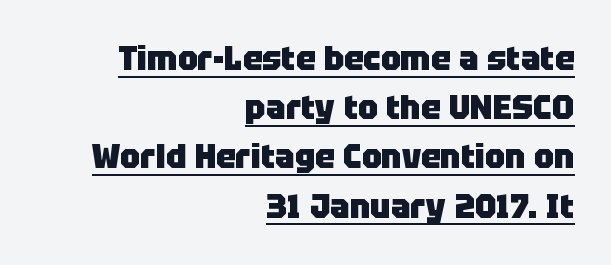
The image shows 33 px heavy sans-serif type, upright; set right-aligned, normal line spacing (1.49x), normal letter spacing, underlined; low stroke contrast and a large x-height.
